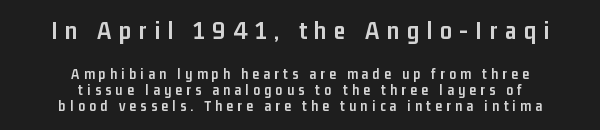
The image shows 26 px bold type, upright; set centered, tight line spacing (1.07x), unusually wide letter spacing (+0.29 em), not underlined; the first (top) block is 1.73x larger.
